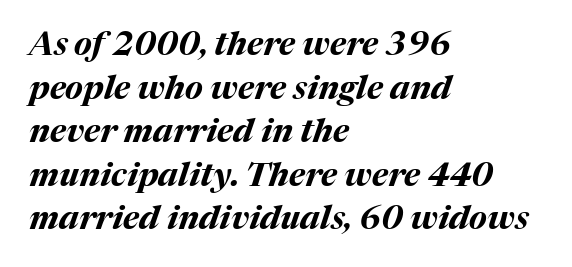
{"italic": "yes", "lean": "right", "slant_degrees": 17, "bold": "yes", "weight": "bold", "width": "normal", "stroke_contrast": "medium", "x_height": "medium", "monospaced": "no", "underline": "no", "align": "left", "line_spacing": "normal", "line_spacing_ratio": 1.32, "letter_spacing": "normal", "letter_spacing_em": 0.0, "glyph_px": 33}
